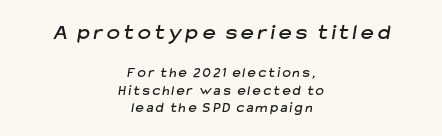
The image shows 22 px text type; set centered, line spacing 1.22x, not underlined; the first (top) block is 1.57x larger.
